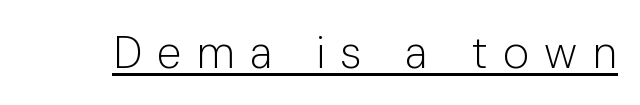
Q: Is the text bold? A: No.
Q: Is the text italic (slanted)? A: No, it is upright.
Q: Is the typeface a serif or a sans-serif typeface? A: Sans-serif.
Q: Is the text underlined? A: Yes.
Q: Is the spacing between letters normal or unusually wide? A: Unusually wide.
Q: Width (condensed, normal, or wide)? A: Normal.
Q: Stroke contrast? A: Low.
Q: x-height? A: Medium.
Q: Monospaced? A: No.
